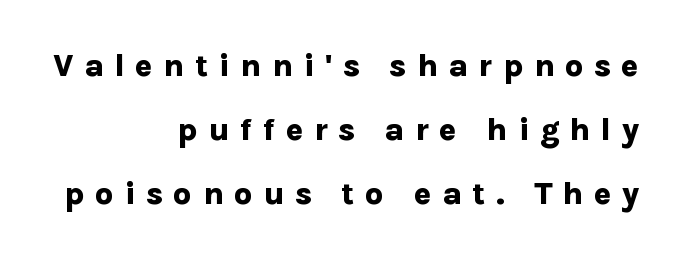
{"serif": "no", "italic": "no", "bold": "yes", "weight": "bold", "width": "normal", "stroke_contrast": "low", "x_height": "medium", "monospaced": "no", "underline": "no", "align": "right", "line_spacing": "loose", "line_spacing_ratio": 2.0, "letter_spacing": "wide", "letter_spacing_em": 0.33, "glyph_px": 32}
